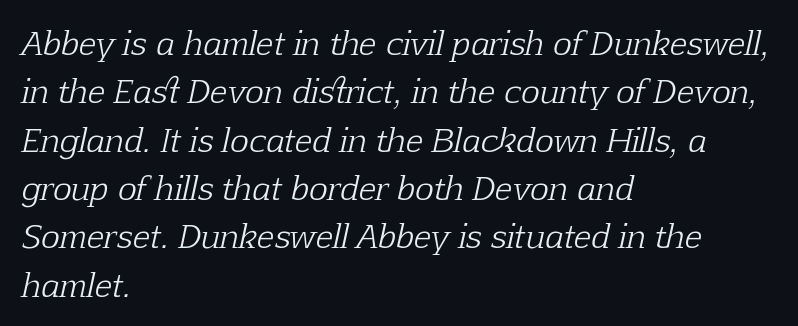
Q: Is the text bold? A: No.
Q: Is the text italic (slanted)? A: Yes, it leans right by about 12 degrees.
Q: Is the typeface a serif or a sans-serif typeface? A: Serif.
Q: Is the text underlined? A: No.
Q: How is the paragraph aligned? A: Left-aligned.
Q: Is the spacing between letters normal or unusually wide? A: Normal.
Q: Is the spacing between lines tight, normal or loose? A: Normal.
Q: Width (condensed, normal, or wide)? A: Normal.
Q: Stroke contrast? A: Low.
Q: x-height? A: Medium.
Q: Monospaced? A: No.
